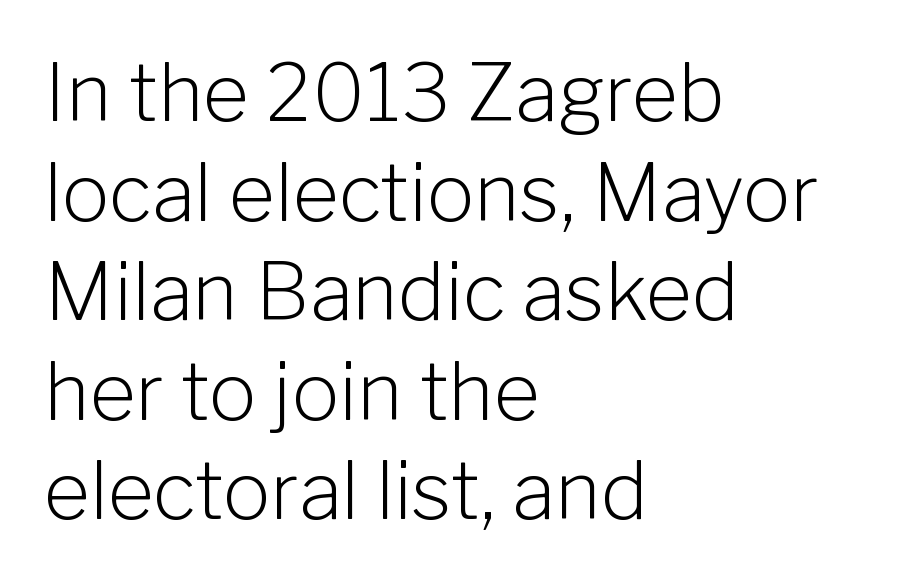
{"serif": "no", "italic": "no", "bold": "no", "weight": "light", "width": "normal", "stroke_contrast": "low", "x_height": "medium", "monospaced": "no", "underline": "no", "align": "left", "line_spacing": "normal", "line_spacing_ratio": 1.26, "letter_spacing": "normal", "letter_spacing_em": 0.0, "glyph_px": 79}
